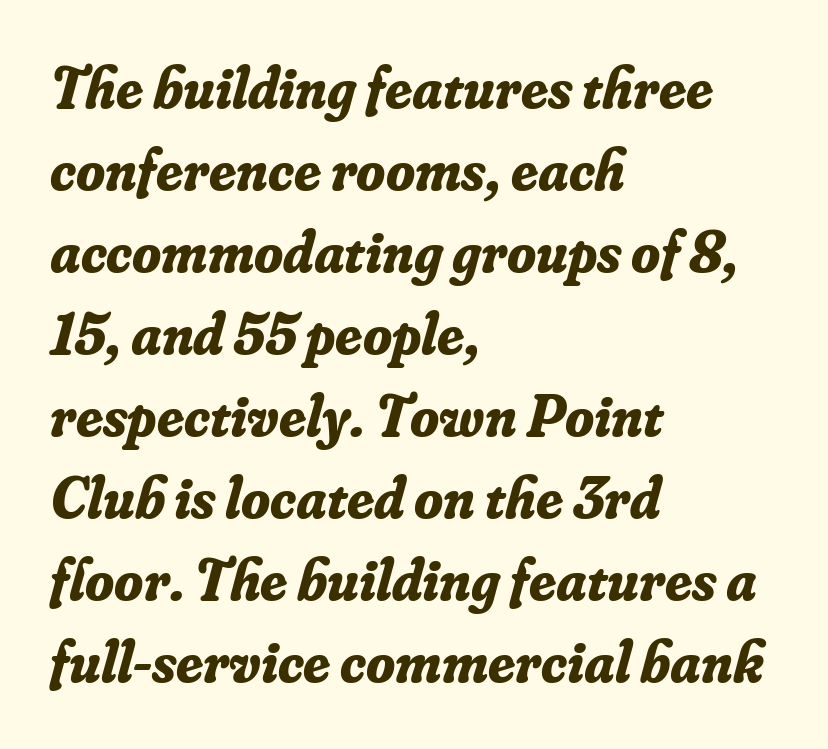
The image shows 59 px bold serif type, italic (leaning right); set left-aligned, normal line spacing (1.39x), normal letter spacing, not underlined; low stroke contrast and a small x-height.
